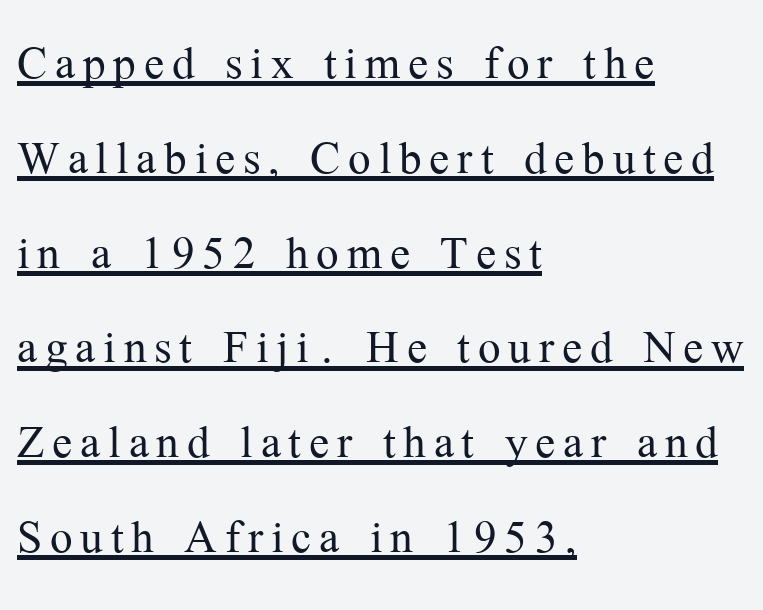
The image shows 60 px light serif type, upright; set left-aligned, normal line spacing (1.58x), underlined; medium stroke contrast and a medium x-height.
